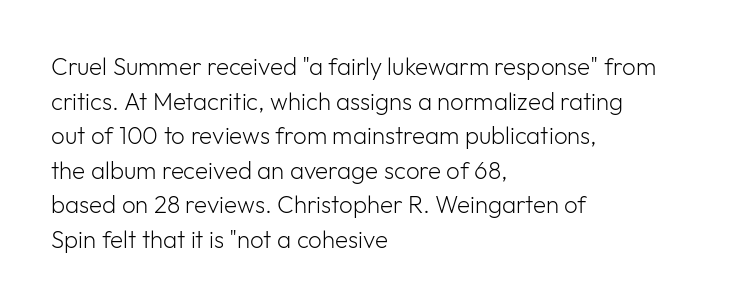
Q: Is the text bold? A: No.
Q: Is the text italic (slanted)? A: No, it is upright.
Q: Is the text underlined? A: No.
Q: How is the paragraph aligned? A: Left-aligned.
Q: Is the spacing between letters normal or unusually wide? A: Normal.
Q: Is the spacing between lines tight, normal or loose? A: Normal.
